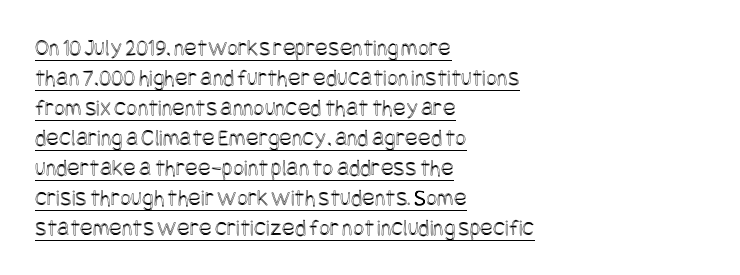
Q: Is the text italic (slanted)? A: No, it is upright.
Q: Is the text underlined? A: Yes.
Q: How is the paragraph aligned? A: Left-aligned.
Q: Is the spacing between letters normal or unusually wide? A: Normal.
Q: Is the spacing between lines tight, normal or loose? A: Normal.
